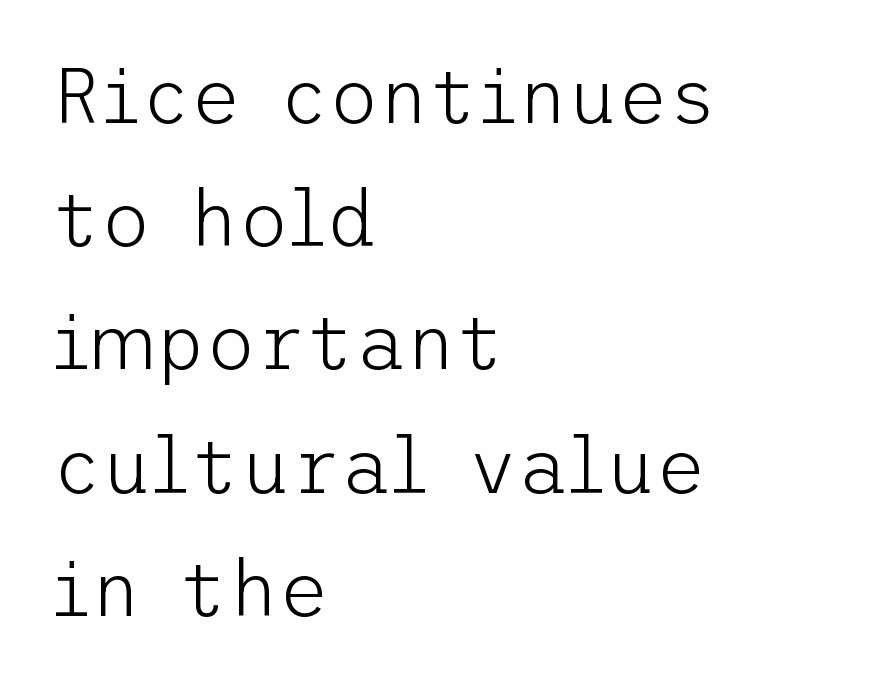
Q: Is the text bold? A: No.
Q: Is the text italic (slanted)? A: No, it is upright.
Q: Is the typeface a serif or a sans-serif typeface? A: Sans-serif.
Q: Is the text underlined? A: No.
Q: How is the paragraph aligned? A: Left-aligned.
Q: Is the spacing between letters normal or unusually wide? A: Normal.
Q: Is the spacing between lines tight, normal or loose? A: Normal.
Q: Width (condensed, normal, or wide)? A: Normal.
Q: Stroke contrast? A: Low.
Q: x-height? A: Medium.
